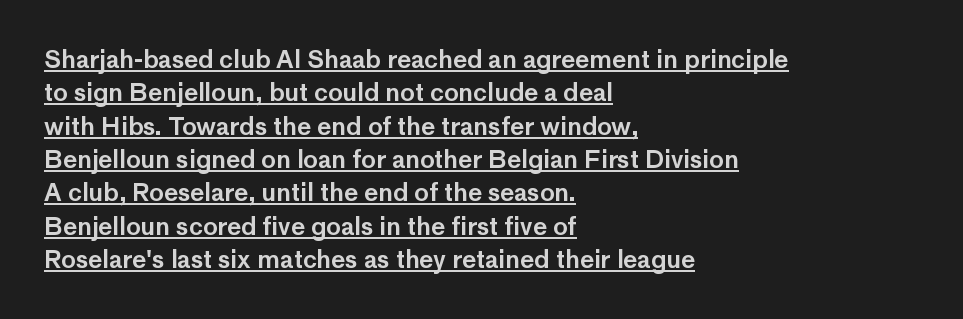
Q: Is the text italic (slanted)? A: No, it is upright.
Q: Is the text underlined? A: Yes.
Q: How is the paragraph aligned? A: Left-aligned.
Q: Is the spacing between letters normal or unusually wide? A: Normal.
Q: Is the spacing between lines tight, normal or loose? A: Normal.
